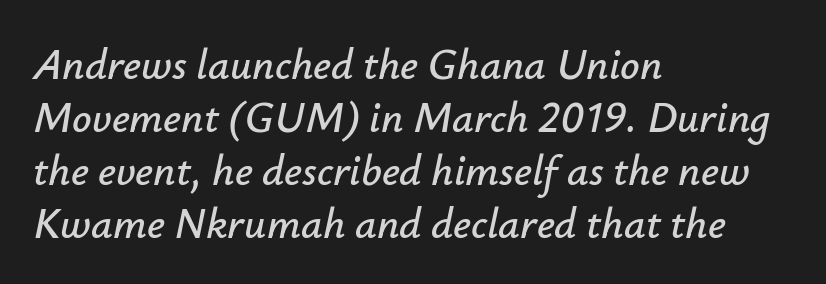
Q: Is the text italic (slanted)? A: Yes, it leans right by about 12 degrees.
Q: Is the text underlined? A: No.
Q: How is the paragraph aligned? A: Left-aligned.
Q: Is the spacing between letters normal or unusually wide? A: Normal.
Q: Width (condensed, normal, or wide)? A: Normal.
Q: Stroke contrast? A: Low.
Q: x-height? A: Small.
Q: Monospaced? A: No.
